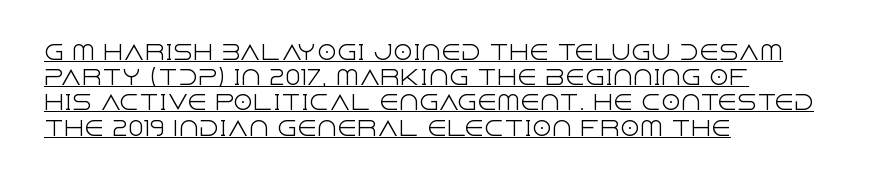
Q: Is the text bold? A: No.
Q: Is the text italic (slanted)? A: No, it is upright.
Q: Is the text underlined? A: Yes.
Q: How is the paragraph aligned? A: Left-aligned.
Q: Is the spacing between letters normal or unusually wide? A: Normal.
Q: Is the spacing between lines tight, normal or loose? A: Normal.
